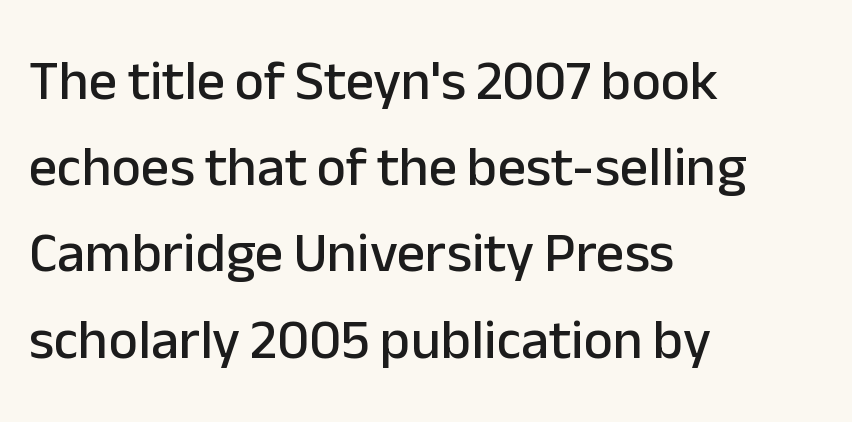
Q: Is the text italic (slanted)? A: No, it is upright.
Q: Is the typeface a serif or a sans-serif typeface? A: Sans-serif.
Q: Is the text underlined? A: No.
Q: How is the paragraph aligned? A: Left-aligned.
Q: Is the spacing between letters normal or unusually wide? A: Normal.
Q: Is the spacing between lines tight, normal or loose? A: Normal.
Q: Width (condensed, normal, or wide)? A: Normal.
Q: Stroke contrast? A: Low.
Q: x-height? A: Medium.
Q: Monospaced? A: No.
